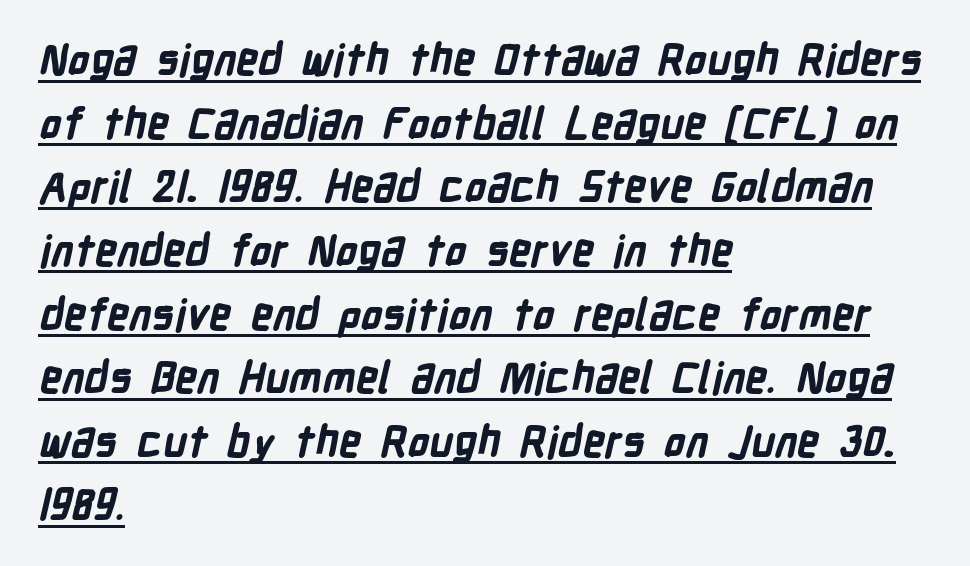
The image shows 43 px bold, condensed sans-serif type; set left-aligned, normal line spacing (1.48x), normal letter spacing, underlined; low stroke contrast and a medium x-height.
